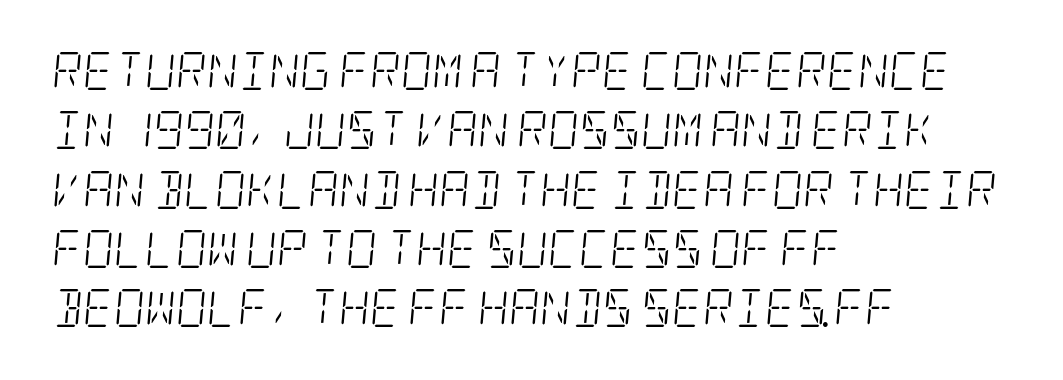
Normally led — the rows are evenly, conventionally spaced. Horizontally, the lines are justified to the leading edge only. Characters follow at the spacing the type designer built in. Small tapered or slab feet sit at the stroke ends, so this counts as serif.
